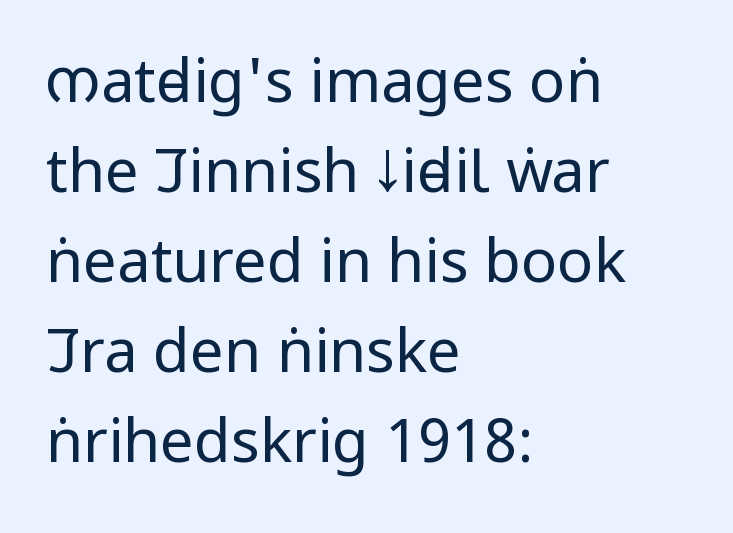
{"serif": "no", "italic": "no", "bold": "no", "weight": "regular", "width": "condensed", "stroke_contrast": "low", "x_height": "large", "monospaced": "no", "underline": "no", "align": "left", "line_spacing": "normal", "line_spacing_ratio": 1.5, "letter_spacing": "normal", "letter_spacing_em": 0.0, "glyph_px": 60}
